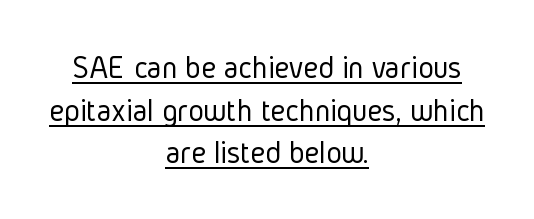
Q: Is the text bold? A: No.
Q: Is the text italic (slanted)? A: No, it is upright.
Q: Is the typeface a serif or a sans-serif typeface? A: Sans-serif.
Q: Is the text underlined? A: Yes.
Q: How is the paragraph aligned? A: Centered.
Q: Is the spacing between letters normal or unusually wide? A: Normal.
Q: Is the spacing between lines tight, normal or loose? A: Normal.
Q: Width (condensed, normal, or wide)? A: Condensed.
Q: Stroke contrast? A: Low.
Q: x-height? A: Medium.
Q: Monospaced? A: No.
